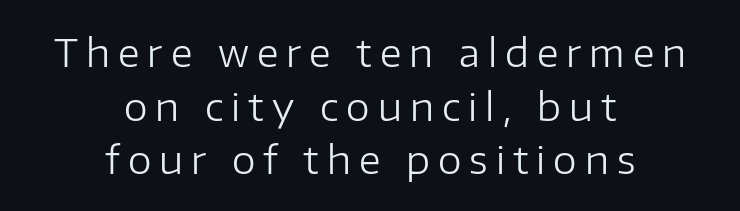
The image shows 38 px regular-weight sans-serif type, upright; set centered, normal line spacing (1.41x), unusually wide letter spacing (+0.21 em), not underlined; low stroke contrast and a medium x-height.
